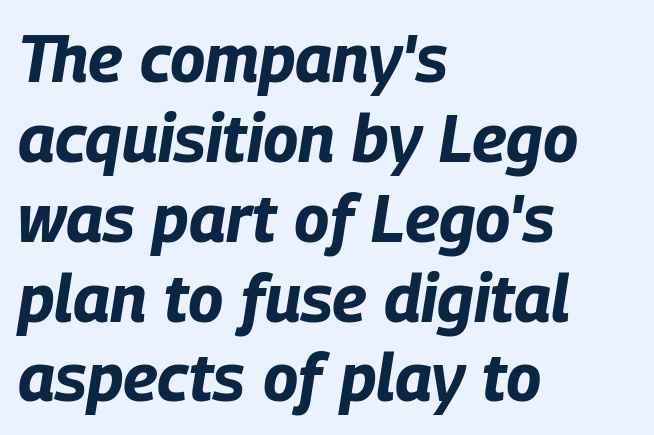
Q: Is the text bold? A: Yes.
Q: Is the text italic (slanted)? A: Yes, it leans right by about 9 degrees.
Q: Is the text underlined? A: No.
Q: How is the paragraph aligned? A: Left-aligned.
Q: Is the spacing between letters normal or unusually wide? A: Normal.
Q: Width (condensed, normal, or wide)? A: Condensed.
Q: Stroke contrast? A: Low.
Q: x-height? A: Large.
Q: Monospaced? A: No.
